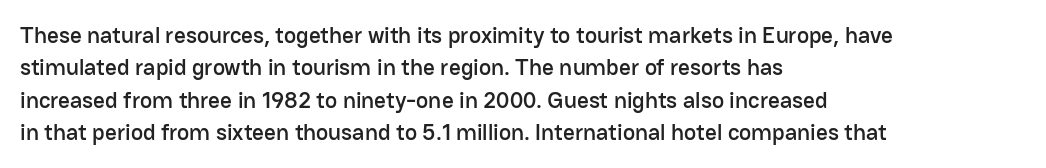
The image shows 23 px text type, upright; set left-aligned, normal line spacing (1.41x), normal letter spacing, not underlined.
